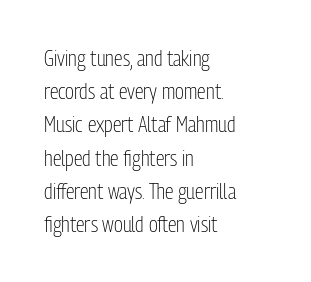
Tall strokes in this sample are plumb rather than angled. Weight: regular or lighter. Tracking value appears to be zero — textbook default spacing. The passage shown stacks its lines at a standard gap. The lines in this sample share a left origin and differ only in where they stop. Anything drawn beneath the words? Only blank space.
